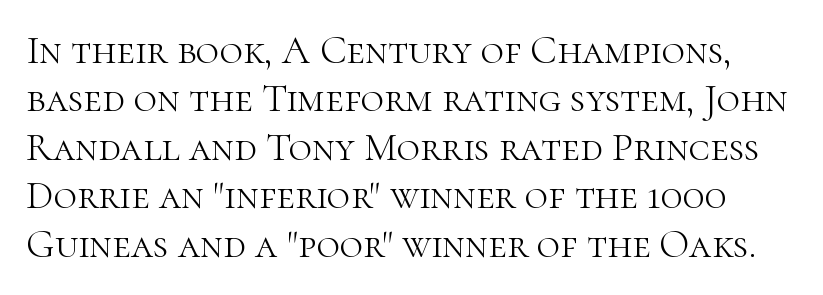
The image shows 40 px light serif type, upright; set line spacing 1.21x, normal letter spacing, not underlined; high stroke contrast and a medium x-height.
